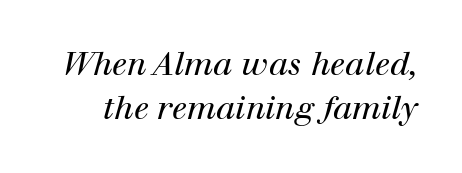
Q: Is the text bold? A: No.
Q: Is the text italic (slanted)? A: Yes, it leans right by about 12 degrees.
Q: Is the typeface a serif or a sans-serif typeface? A: Serif.
Q: Is the text underlined? A: No.
Q: Is the spacing between letters normal or unusually wide? A: Normal.
Q: Is the spacing between lines tight, normal or loose? A: Normal.
Q: Width (condensed, normal, or wide)? A: Normal.
Q: Stroke contrast? A: High.
Q: x-height? A: Medium.
Q: Monospaced? A: No.
